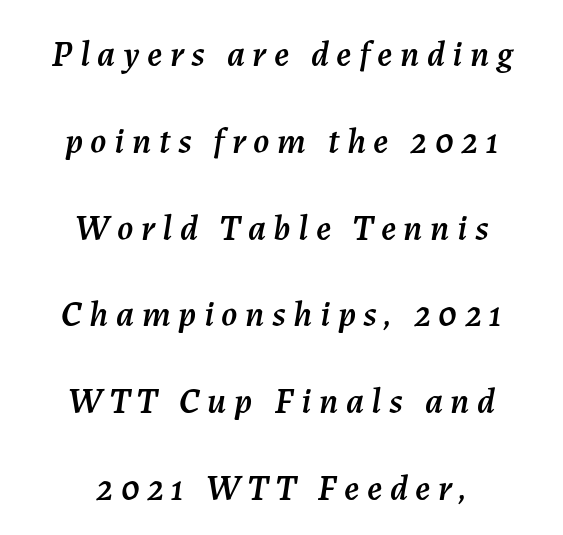
{"italic": "yes", "lean": "right", "slant_degrees": 7, "width": "normal", "stroke_contrast": "medium", "x_height": "medium", "monospaced": "no", "underline": "no", "align": "center", "line_spacing": "loose", "line_spacing_ratio": 2.41, "letter_spacing": "wide", "letter_spacing_em": 0.21, "glyph_px": 36}
